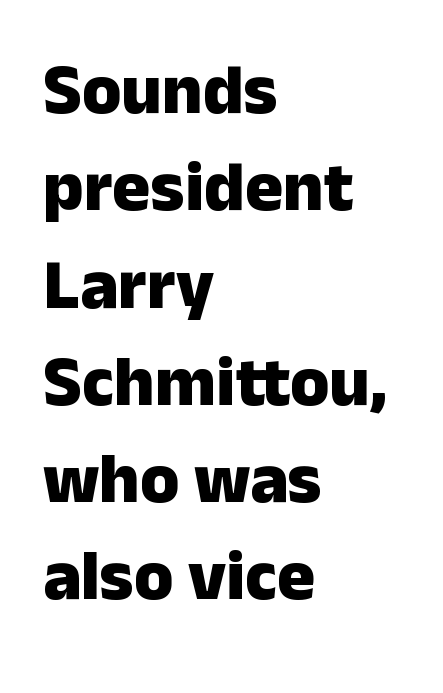
A typesetter would call this zero additional tracking. Heft: maximum for text — a bold. This is the regular roman posture of the typeface. The specimen omits any rule beneath the text block's lines.
